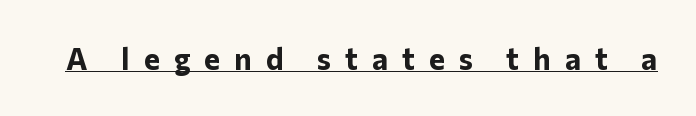
{"serif": "no", "italic": "no", "bold": "yes", "weight": "bold", "width": "normal", "stroke_contrast": "low", "x_height": "medium", "monospaced": "no", "underline": "yes", "letter_spacing": "wide", "letter_spacing_em": 0.47, "glyph_px": 30}
